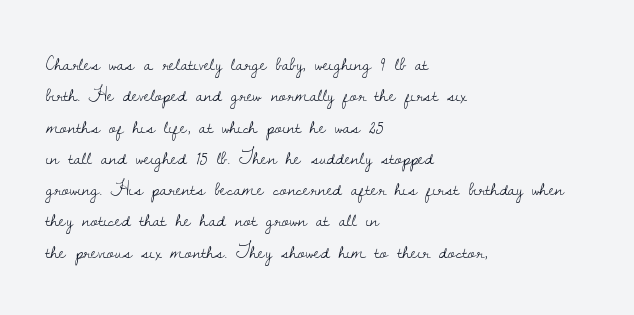
The image shows 21 px text type; set left-aligned, normal line spacing (1.49x), normal letter spacing, not underlined.
